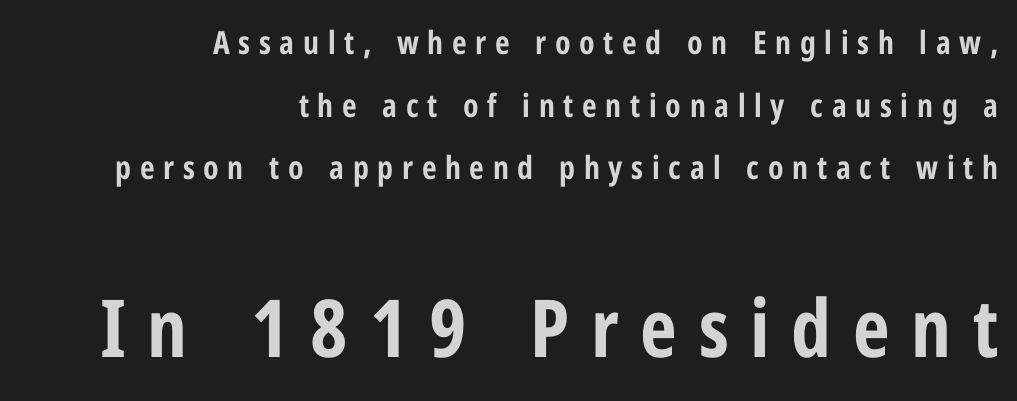
Nothing sits at the stroke ends, so this counts as sans-serif. Tracking value appears strongly positive — letters spread wide. Summary of vertical rhythm: relaxed, with wide interline spacing. The more generous point size was reserved for the lower chunk.
